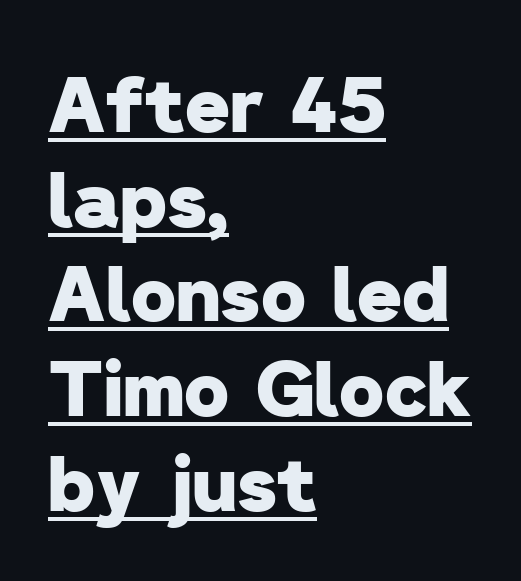
Q: Is the text bold? A: Yes.
Q: Is the typeface a serif or a sans-serif typeface? A: Sans-serif.
Q: Is the text underlined? A: Yes.
Q: How is the paragraph aligned? A: Left-aligned.
Q: Is the spacing between letters normal or unusually wide? A: Normal.
Q: Width (condensed, normal, or wide)? A: Normal.
Q: Stroke contrast? A: Low.
Q: x-height? A: Medium.
Q: Monospaced? A: No.
